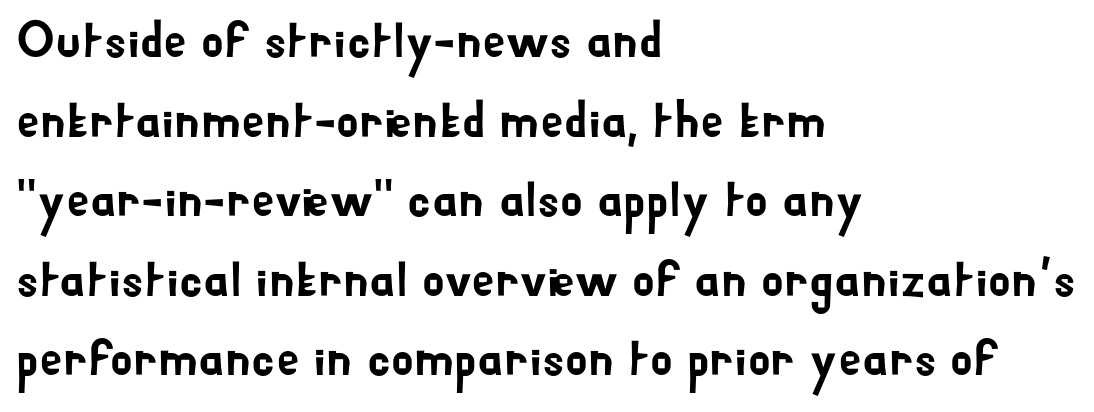
Q: Is the text italic (slanted)? A: No, it is upright.
Q: Is the typeface a serif or a sans-serif typeface? A: Sans-serif.
Q: Is the text underlined? A: No.
Q: How is the paragraph aligned? A: Left-aligned.
Q: Is the spacing between letters normal or unusually wide? A: Normal.
Q: Is the spacing between lines tight, normal or loose? A: Normal.
Q: Width (condensed, normal, or wide)? A: Normal.
Q: Stroke contrast? A: Low.
Q: x-height? A: Small.
Q: Monospaced? A: No.
